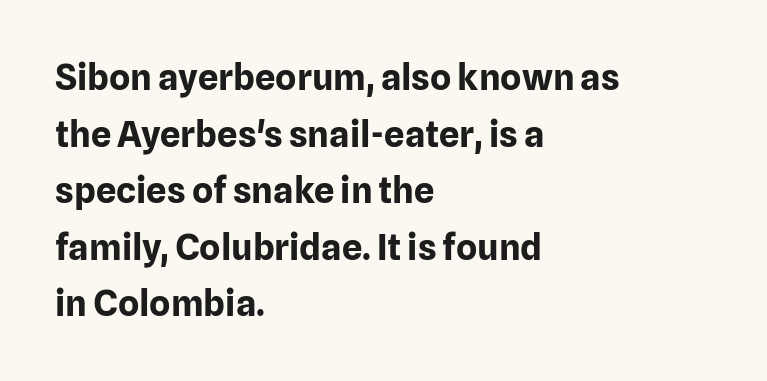
{"serif": "no", "italic": "no", "bold": "yes", "weight": "bold", "width": "normal", "stroke_contrast": "low", "x_height": "medium", "monospaced": "no", "underline": "no", "align": "left", "line_spacing": "normal", "line_spacing_ratio": 1.57, "letter_spacing": "normal", "letter_spacing_em": 0.0, "glyph_px": 36}
